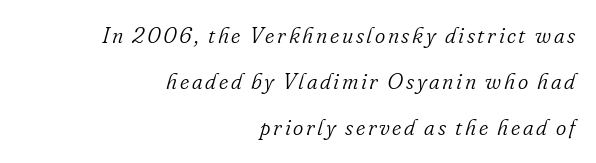
The cut favours lightness, reaching ordinary text weight at its darkest. Caption: multi-line text, flush right, ragged left. The specimen reads as italic at a glance. Lines of text with bare space underneath.
